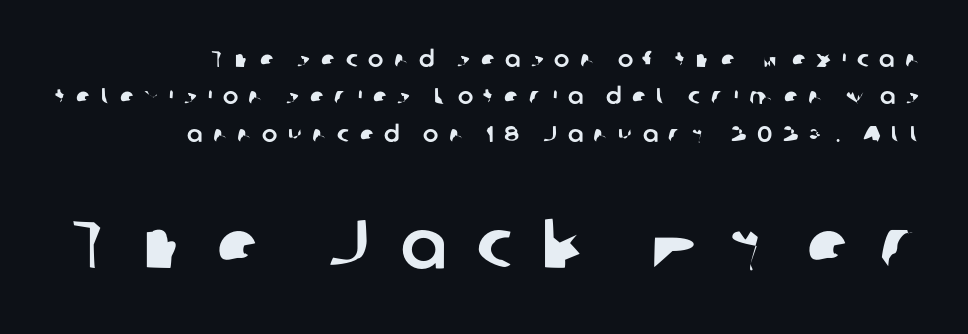
Q: Is the typeface a serif or a sans-serif typeface? A: Sans-serif.
Q: Is the text underlined? A: No.
Q: How is the paragraph aligned? A: Right-aligned.
Q: Is the spacing between letters normal or unusually wide? A: Unusually wide.
Q: Is the spacing between lines tight, normal or loose? A: Normal.
Q: Which block of text is set in a larger size, the first (top) or the second (bottom)? A: The second (bottom) one.
Q: Width (condensed, normal, or wide)? A: Normal.
Q: Stroke contrast? A: Low.
Q: x-height? A: Medium.
Q: Monospaced? A: No.
